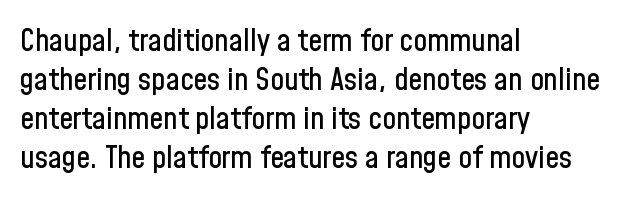
The image shows 31 px condensed sans-serif type, upright; set left-aligned, normal line spacing (1.26x), normal letter spacing, not underlined; low stroke contrast and a medium x-height.
